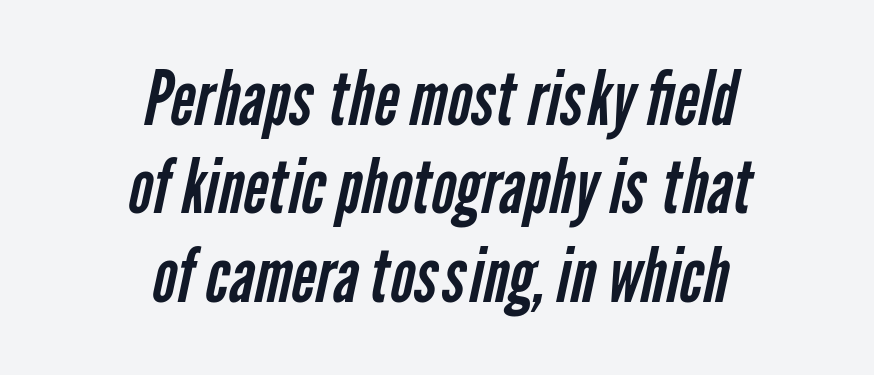
The image shows 75 px regular-weight, condensed sans-serif type; set centered, line spacing 1.18x, normal letter spacing, not underlined; low stroke contrast and a medium x-height.
